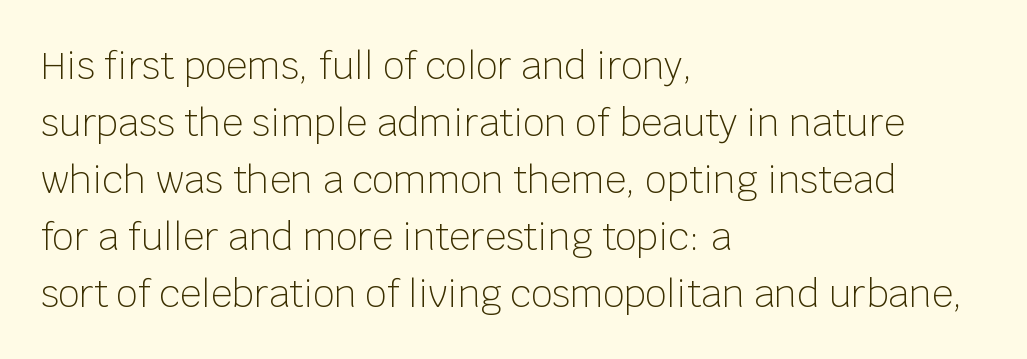
Q: Is the text bold? A: No.
Q: Is the text italic (slanted)? A: No, it is upright.
Q: Is the typeface a serif or a sans-serif typeface? A: Sans-serif.
Q: Is the text underlined? A: No.
Q: How is the paragraph aligned? A: Left-aligned.
Q: Is the spacing between letters normal or unusually wide? A: Normal.
Q: Is the spacing between lines tight, normal or loose? A: Normal.
Q: Width (condensed, normal, or wide)? A: Normal.
Q: Stroke contrast? A: Low.
Q: x-height? A: Large.
Q: Monospaced? A: No.
